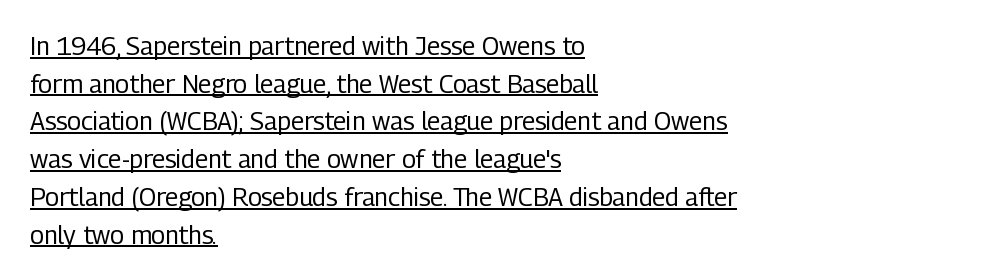
{"italic": "no", "bold": "no", "underline": "yes", "align": "left", "line_spacing": "normal", "line_spacing_ratio": 1.51, "letter_spacing": "normal", "letter_spacing_em": 0.0, "glyph_px": 25}
